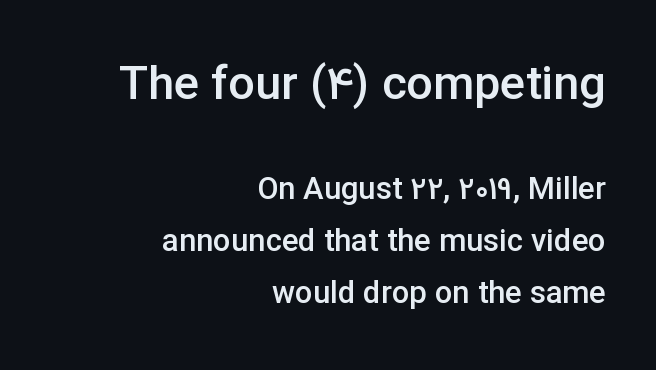
{"serif": "no", "italic": "no", "bold": "semi", "weight": "semibold", "width": "normal", "stroke_contrast": "low", "x_height": "medium", "monospaced": "no", "underline": "no", "align": "right", "line_spacing": "normal", "line_spacing_ratio": 1.68, "letter_spacing": "normal", "letter_spacing_em": 0.0, "larger_block": "first", "size_ratio": 1.52, "glyph_px": 47}
